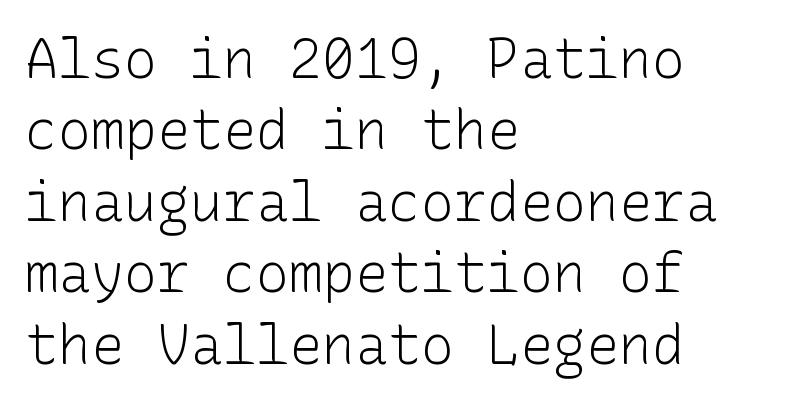
The image shows 55 px light sans-serif type, upright; set left-aligned, normal line spacing (1.3x), normal letter spacing, not underlined; low stroke contrast and a medium x-height.
